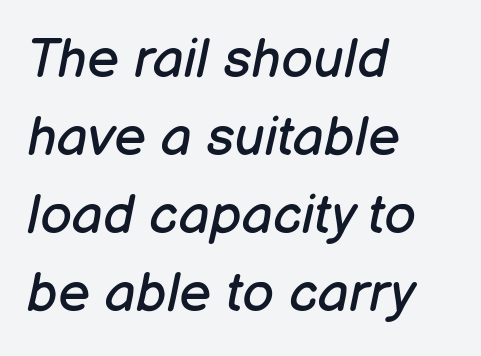
The image shows 55 px regular-weight type, italic (leaning right); set left-aligned, normal line spacing (1.42x), normal letter spacing, not underlined; low stroke contrast and a medium x-height.
